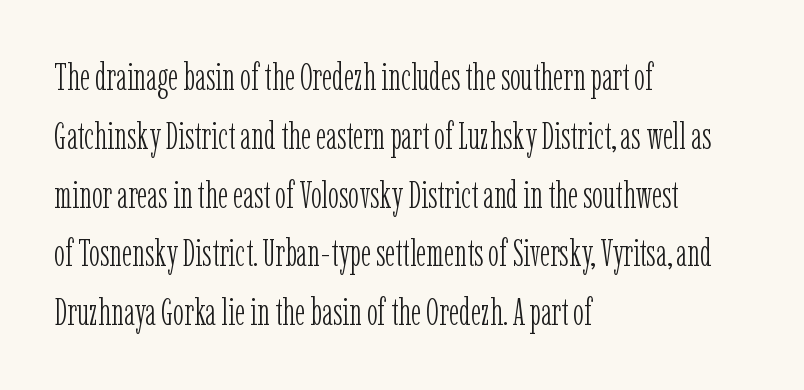
{"serif": "yes", "italic": "no", "bold": "no", "weight": "light", "width": "condensed", "stroke_contrast": "low", "x_height": "medium", "monospaced": "no", "underline": "no", "align": "left", "line_spacing": "normal", "line_spacing_ratio": 1.59, "letter_spacing": "normal", "letter_spacing_em": 0.0, "glyph_px": 37}
